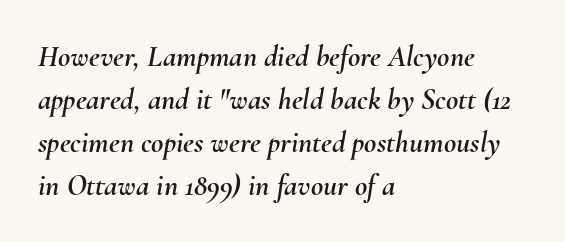
Any mark beneath the type? The region is blank. The tracking reads as untouched default to a designer's eye. Rendered with sloped, italic letterforms. Short and long lines alike share a common starting point at left. Leading matches the norm, producing a regular column.
